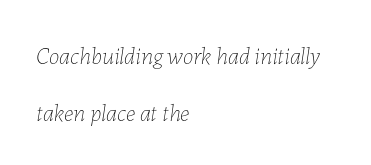
Q: Is the text bold? A: No.
Q: Is the text italic (slanted)? A: Yes, it leans right by about 7 degrees.
Q: Is the text underlined? A: No.
Q: How is the paragraph aligned? A: Left-aligned.
Q: Is the spacing between letters normal or unusually wide? A: Normal.
Q: Is the spacing between lines tight, normal or loose? A: Loose.
